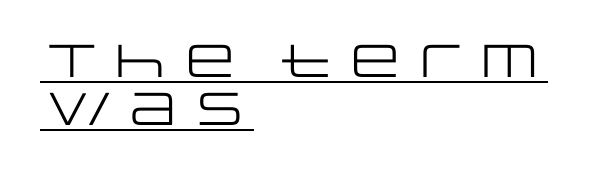
{"serif": "no", "italic": "no", "bold": "no", "weight": "regular", "width": "wide", "stroke_contrast": "low", "x_height": "large", "monospaced": "no", "underline": "yes", "align": "left", "line_spacing": "tight", "line_spacing_ratio": 1.04, "letter_spacing": "normal", "letter_spacing_em": 0.0, "glyph_px": 46}
